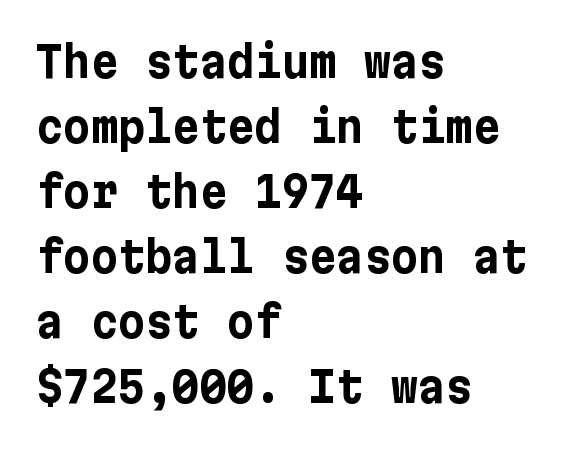
{"serif": "no", "italic": "no", "bold": "yes", "weight": "bold", "width": "normal", "stroke_contrast": "low", "x_height": "medium", "underline": "no", "align": "left", "line_spacing": "normal", "line_spacing_ratio": 1.55, "letter_spacing": "normal", "letter_spacing_em": 0.0, "glyph_px": 42}
